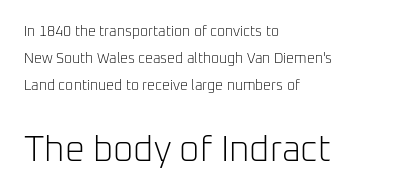
{"serif": "no", "italic": "no", "bold": "no", "weight": "light", "width": "normal", "stroke_contrast": "low", "x_height": "medium", "monospaced": "no", "underline": "no", "align": "left", "line_spacing": "loose", "line_spacing_ratio": 1.94, "letter_spacing": "normal", "letter_spacing_em": 0.0, "larger_block": "second", "size_ratio": 2.5, "glyph_px": 35}
